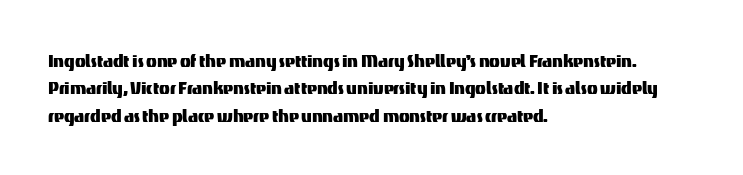
The lines are quadded left. Bare-footed words on every line. Notice how the stems are strictly vertical — no italics here. The gaps between neighbouring characters are ordinary and unremarkable.
